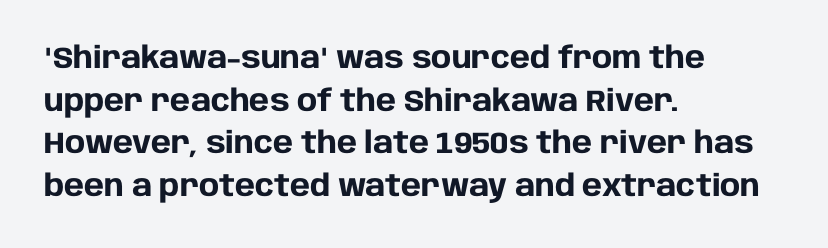
{"serif": "no", "italic": "no", "bold": "yes", "weight": "heavy", "width": "normal", "stroke_contrast": "low", "x_height": "large", "monospaced": "no", "underline": "no", "align": "left", "line_spacing": "normal", "line_spacing_ratio": 1.42, "letter_spacing": "normal", "letter_spacing_em": 0.0, "glyph_px": 30}
